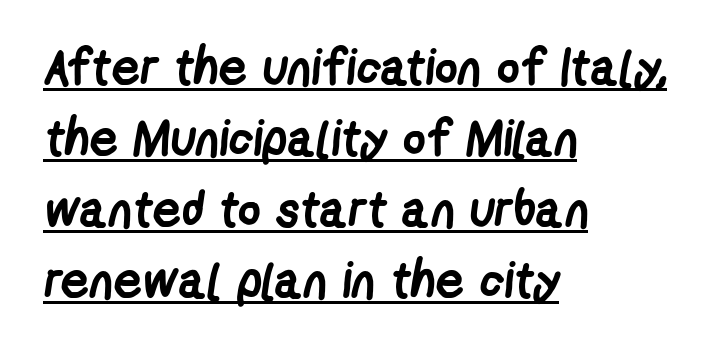
The image shows 50 px semibold, condensed sans-serif type; set left-aligned, normal line spacing (1.42x), normal letter spacing, underlined; low stroke contrast and a medium x-height.
